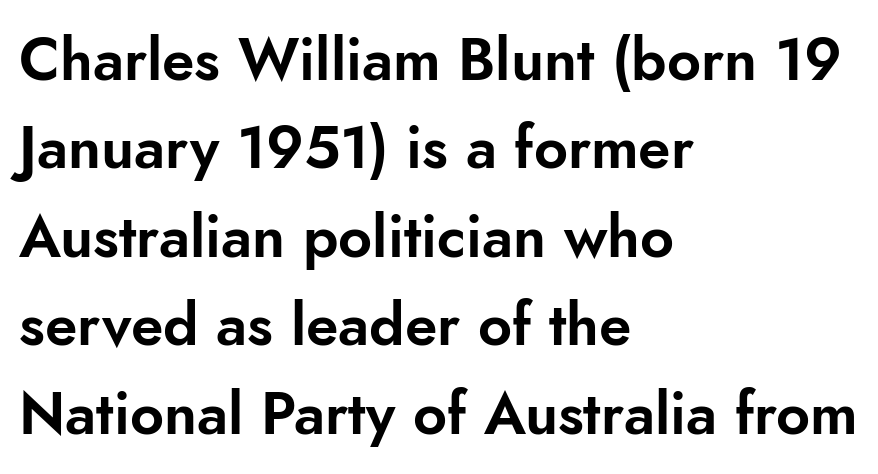
Check under the words: just untouched page. In terms of letterspacing, this is plain default setting. Left-aligned paragraph, ragged on the right. Each new line begins a customary step beneath the previous one.
